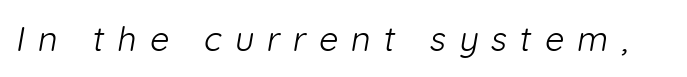
The image shows 34 px light sans-serif type; set unusually wide letter spacing (+0.38 em), not underlined; low stroke contrast and a medium x-height.
